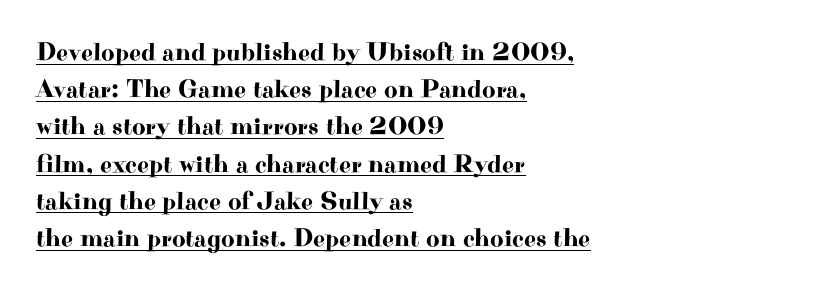
{"italic": "no", "underline": "yes", "align": "left", "line_spacing": "normal", "line_spacing_ratio": 1.43, "letter_spacing": "normal", "letter_spacing_em": 0.0, "glyph_px": 26}
